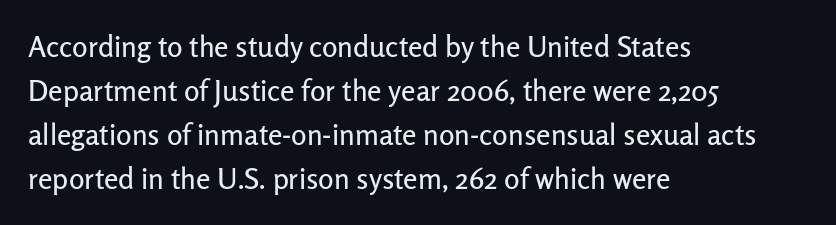
{"serif": "no", "italic": "no", "width": "normal", "stroke_contrast": "low", "x_height": "medium", "monospaced": "no", "underline": "no", "align": "left", "line_spacing": "normal", "line_spacing_ratio": 1.52, "letter_spacing": "normal", "letter_spacing_em": 0.0, "glyph_px": 29}
